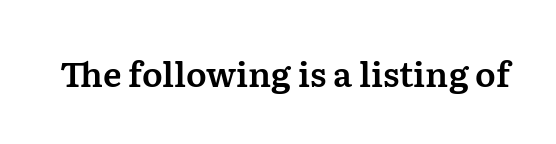
{"serif": "yes", "italic": "no", "width": "normal", "stroke_contrast": "medium", "x_height": "medium", "monospaced": "no", "underline": "no", "letter_spacing": "normal", "letter_spacing_em": 0.0, "glyph_px": 34}
